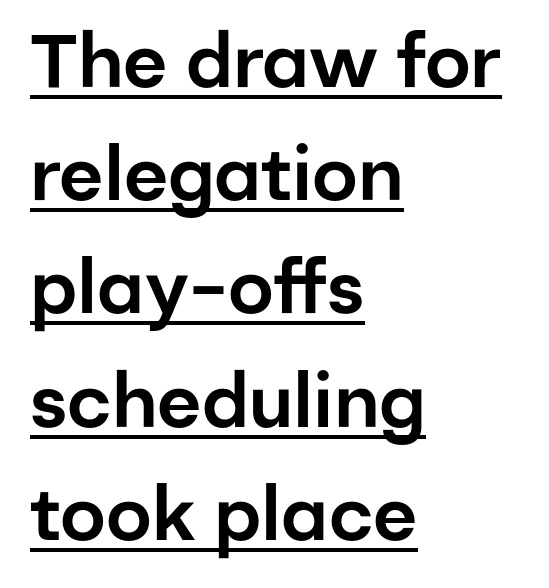
{"serif": "no", "italic": "no", "width": "normal", "stroke_contrast": "low", "x_height": "medium", "monospaced": "no", "underline": "yes", "align": "left", "line_spacing": "normal", "line_spacing_ratio": 1.51, "letter_spacing": "normal", "letter_spacing_em": 0.0, "glyph_px": 75}
